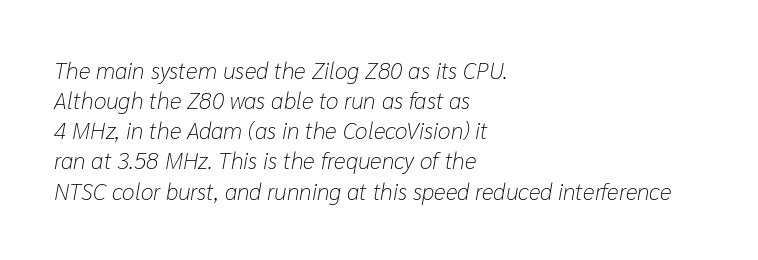
The image shows 23 px text type, italic (leaning right); set left-aligned, normal line spacing (1.31x), normal letter spacing, not underlined.
